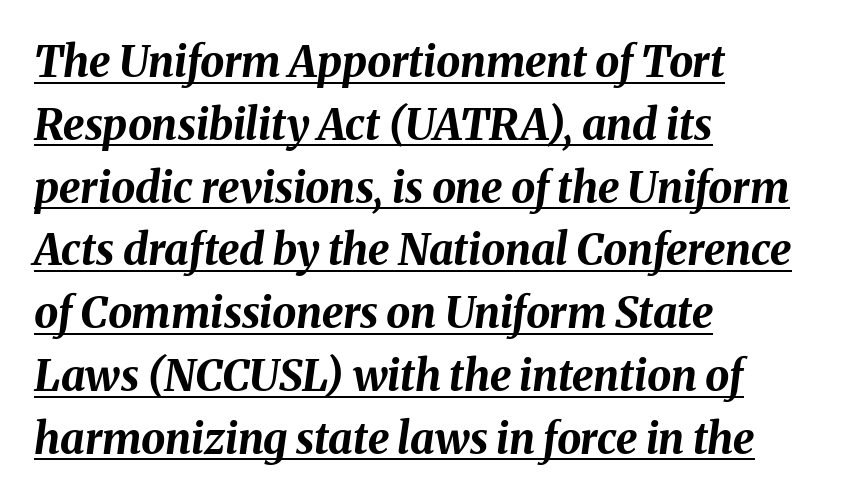
{"italic": "yes", "lean": "right", "slant_degrees": 8, "bold": "yes", "weight": "bold", "width": "normal", "stroke_contrast": "medium", "x_height": "medium", "monospaced": "no", "underline": "yes", "align": "left", "line_spacing": "normal", "line_spacing_ratio": 1.46, "letter_spacing": "normal", "letter_spacing_em": 0.0, "glyph_px": 43}
